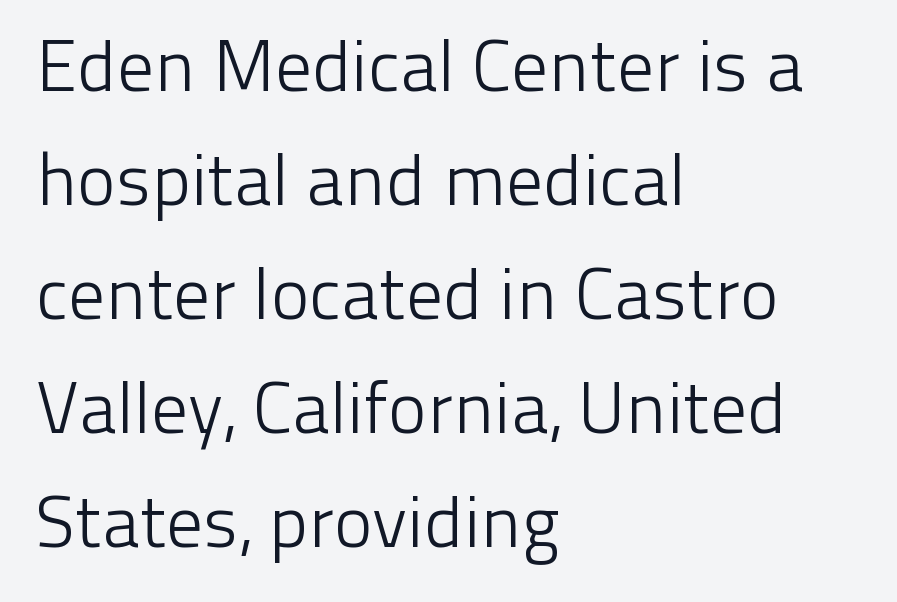
The image shows 73 px light sans-serif type, upright; set left-aligned, normal line spacing (1.56x), normal letter spacing, not underlined; low stroke contrast and a medium x-height.
